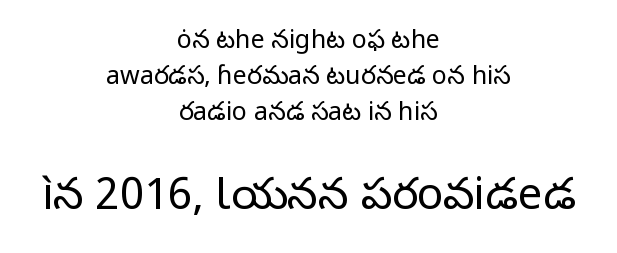
Q: Is the text bold? A: No.
Q: Is the text italic (slanted)? A: No, it is upright.
Q: Is the typeface a serif or a sans-serif typeface? A: Sans-serif.
Q: Is the text underlined? A: No.
Q: How is the paragraph aligned? A: Centered.
Q: Is the spacing between letters normal or unusually wide? A: Normal.
Q: Is the spacing between lines tight, normal or loose? A: Normal.
Q: Which block of text is set in a larger size, the first (top) or the second (bottom)? A: The second (bottom) one.
Q: Width (condensed, normal, or wide)? A: Normal.
Q: Stroke contrast? A: Low.
Q: x-height? A: Medium.
Q: Monospaced? A: No.
